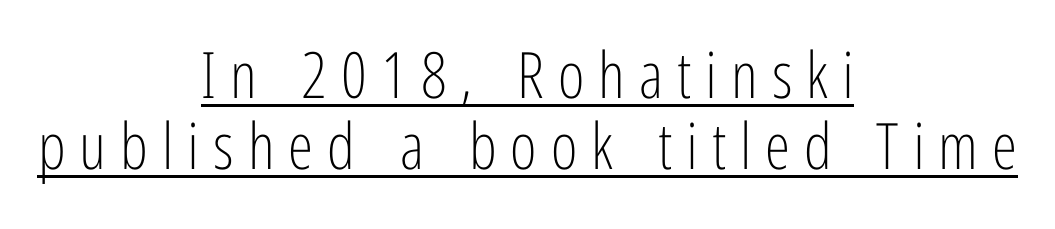
{"serif": "no", "italic": "no", "bold": "no", "weight": "light", "width": "condensed", "stroke_contrast": "low", "x_height": "medium", "monospaced": "no", "underline": "yes", "align": "center", "line_spacing": "tight", "line_spacing_ratio": 1.11, "letter_spacing": "wide", "letter_spacing_em": 0.22, "glyph_px": 64}
